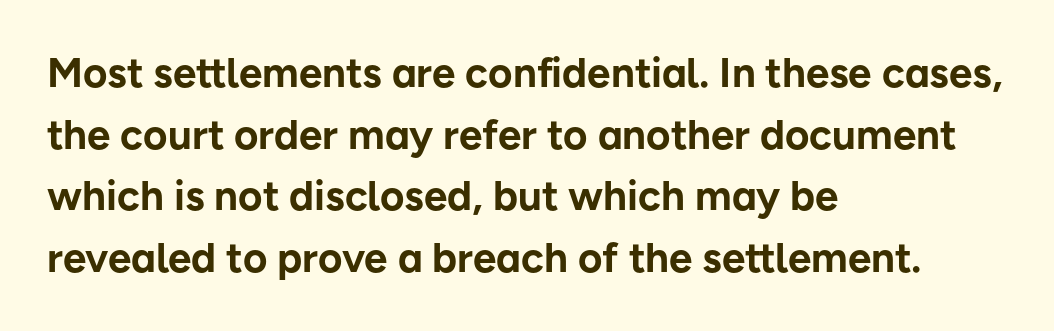
{"serif": "no", "italic": "no", "bold": "yes", "weight": "bold", "width": "normal", "stroke_contrast": "low", "x_height": "medium", "monospaced": "no", "underline": "no", "align": "left", "line_spacing": "normal", "line_spacing_ratio": 1.47, "letter_spacing": "normal", "letter_spacing_em": 0.0, "glyph_px": 42}
